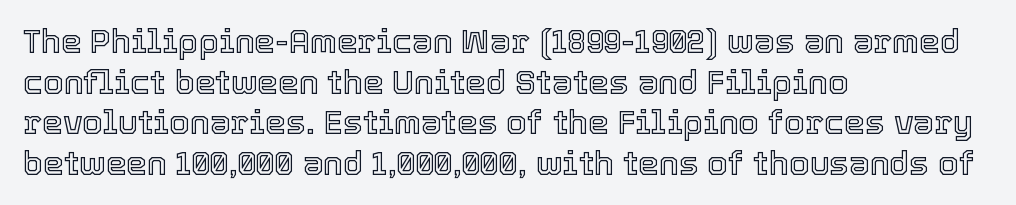
{"italic": "no", "width": "normal", "x_height": "medium", "monospaced": "no", "underline": "no", "align": "left", "line_spacing_ratio": 1.23, "letter_spacing": "normal", "letter_spacing_em": 0.0, "glyph_px": 33}
